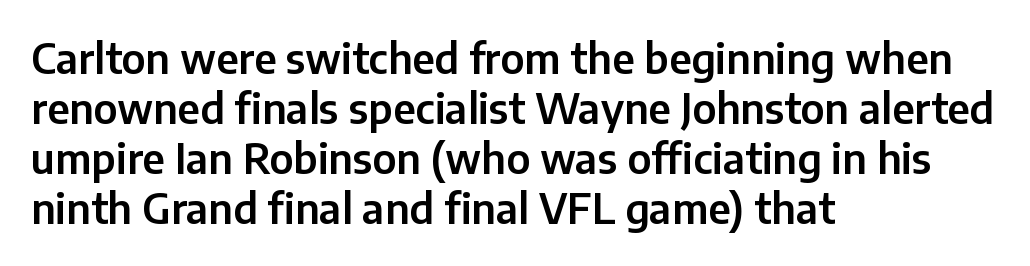
{"serif": "no", "italic": "no", "width": "normal", "stroke_contrast": "low", "x_height": "medium", "monospaced": "no", "underline": "no", "align": "left", "line_spacing_ratio": 1.22, "letter_spacing": "normal", "letter_spacing_em": 0.0, "glyph_px": 41}
